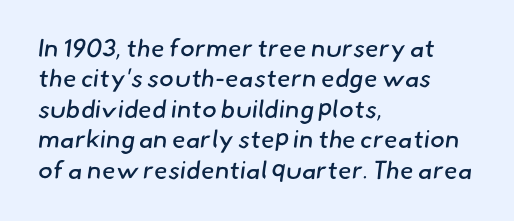
{"bold": "no", "underline": "no", "align": "left", "line_spacing_ratio": 1.22, "letter_spacing": "normal", "letter_spacing_em": 0.0, "glyph_px": 25}
